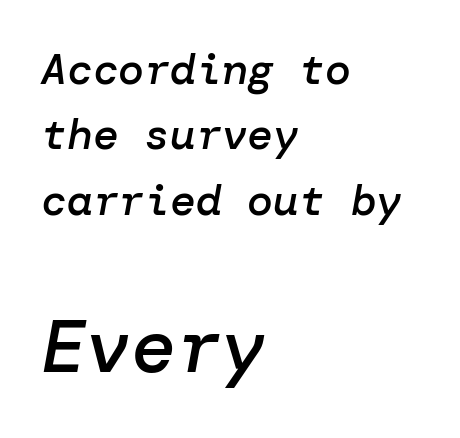
{"italic": "yes", "lean": "right", "slant_degrees": 10, "bold": "semi", "weight": "semibold", "width": "normal", "stroke_contrast": "low", "x_height": "medium", "underline": "no", "align": "left", "line_spacing": "normal", "line_spacing_ratio": 1.52, "letter_spacing": "normal", "letter_spacing_em": 0.0, "larger_block": "second", "size_ratio": 1.74, "glyph_px": 75}
